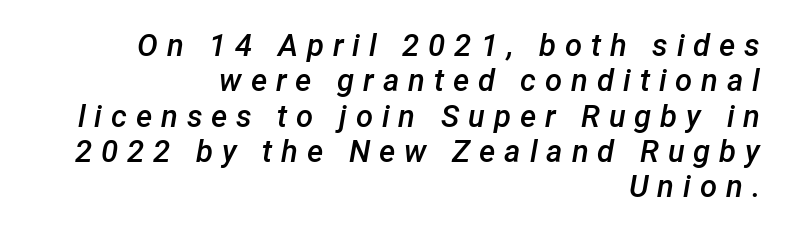
Q: Is the text bold? A: Semi-bold.
Q: Is the text italic (slanted)? A: Yes, it leans right by about 12 degrees.
Q: Is the text underlined? A: No.
Q: How is the paragraph aligned? A: Right-aligned.
Q: Is the spacing between letters normal or unusually wide? A: Unusually wide.
Q: Is the spacing between lines tight, normal or loose? A: Tight.
Q: Width (condensed, normal, or wide)? A: Normal.
Q: Stroke contrast? A: Low.
Q: x-height? A: Medium.
Q: Monospaced? A: No.
